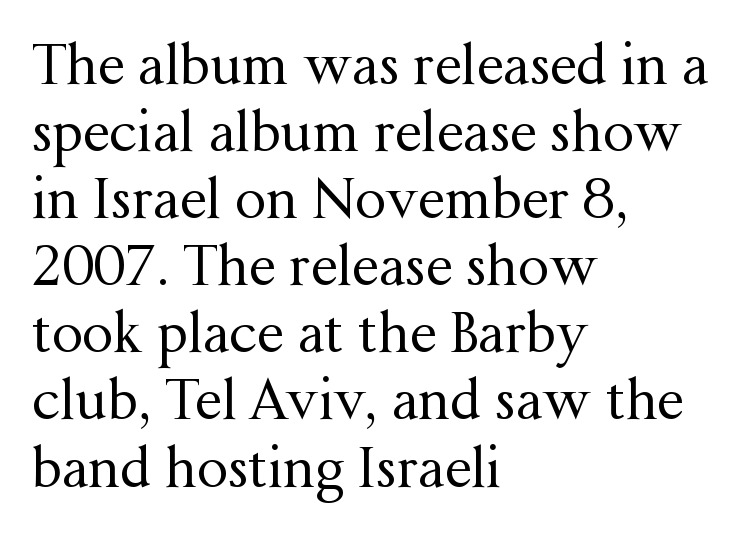
{"serif": "yes", "italic": "no", "bold": "no", "weight": "regular", "width": "normal", "stroke_contrast": "medium", "x_height": "medium", "monospaced": "no", "underline": "no", "align": "left", "line_spacing_ratio": 1.22, "letter_spacing": "normal", "letter_spacing_em": 0.0, "glyph_px": 55}
